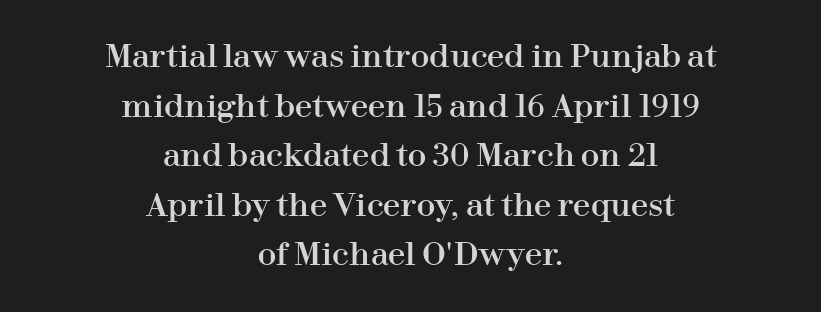
{"serif": "yes", "italic": "no", "width": "normal", "stroke_contrast": "high", "x_height": "medium", "monospaced": "no", "underline": "no", "align": "center", "line_spacing": "normal", "line_spacing_ratio": 1.6, "letter_spacing": "normal", "letter_spacing_em": 0.0, "glyph_px": 31}
